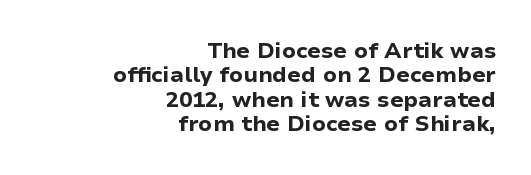
Thick stems and heavy bowls — unmistakably bold. How are the letters spaced? Ordinarily, with no added tracking. Casual observation: everything's shoved over to the right. Has an underline been added? It has not. In terms of leading, this rendering errs on the cramped side.
